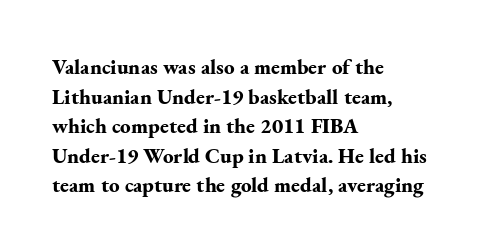
Q: Is the text bold? A: Yes.
Q: Is the text italic (slanted)? A: No, it is upright.
Q: Is the text underlined? A: No.
Q: How is the paragraph aligned? A: Left-aligned.
Q: Is the spacing between letters normal or unusually wide? A: Normal.
Q: Is the spacing between lines tight, normal or loose? A: Normal.
